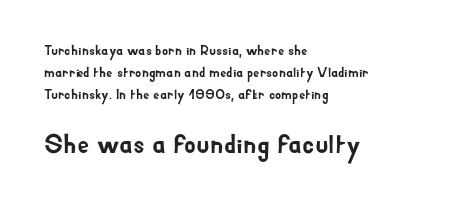
Q: Is the text italic (slanted)? A: No, it is upright.
Q: Is the text underlined? A: No.
Q: How is the paragraph aligned? A: Left-aligned.
Q: Is the spacing between letters normal or unusually wide? A: Normal.
Q: Is the spacing between lines tight, normal or loose? A: Normal.
Q: Which block of text is set in a larger size, the first (top) or the second (bottom)? A: The second (bottom) one.
